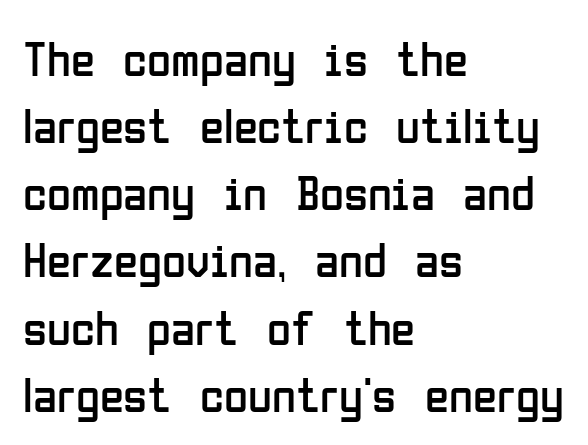
Q: Is the text bold? A: No.
Q: Is the text italic (slanted)? A: No, it is upright.
Q: Is the typeface a serif or a sans-serif typeface? A: Sans-serif.
Q: Is the text underlined? A: No.
Q: How is the paragraph aligned? A: Left-aligned.
Q: Is the spacing between letters normal or unusually wide? A: Normal.
Q: Is the spacing between lines tight, normal or loose? A: Normal.
Q: Width (condensed, normal, or wide)? A: Condensed.
Q: Stroke contrast? A: Low.
Q: x-height? A: Medium.
Q: Monospaced? A: No.
